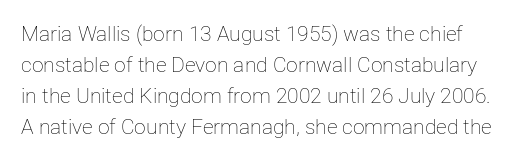
The image shows 21 px text type, upright; set normal line spacing (1.47x), normal letter spacing, not underlined.
